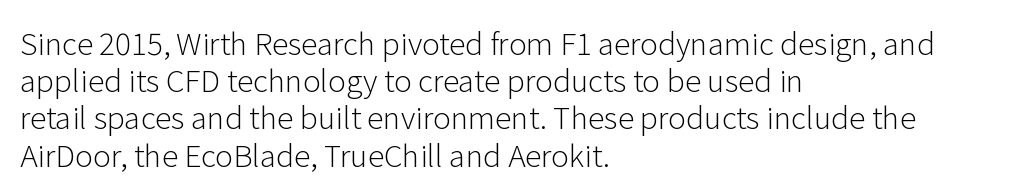
The image shows 30 px light sans-serif type, upright; set left-aligned, line spacing 1.24x, normal letter spacing, not underlined; low stroke contrast and a medium x-height.
